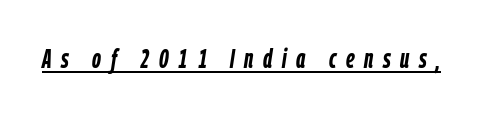
These lines carry a lot of weight — the face is fully bold. The glyphs look as if they've been sheared to an angle. Underline: present. Characters follow at a spacing far wider than the type designer built in.
